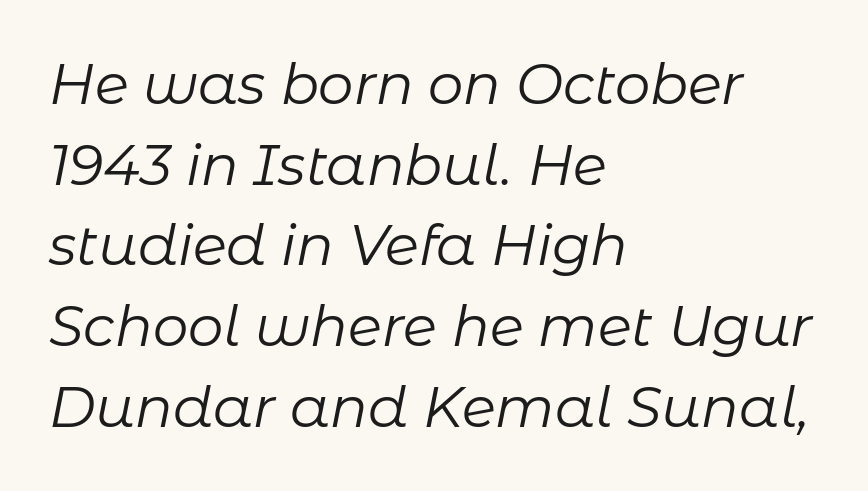
Q: Is the text bold? A: No.
Q: Is the text italic (slanted)? A: Yes, it leans right by about 11 degrees.
Q: Is the text underlined? A: No.
Q: How is the paragraph aligned? A: Left-aligned.
Q: Is the spacing between letters normal or unusually wide? A: Normal.
Q: Is the spacing between lines tight, normal or loose? A: Normal.
Q: Width (condensed, normal, or wide)? A: Normal.
Q: Stroke contrast? A: Low.
Q: x-height? A: Medium.
Q: Monospaced? A: No.
